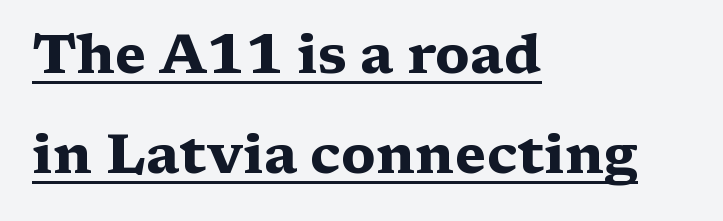
Q: Is the text bold? A: Yes.
Q: Is the text italic (slanted)? A: No, it is upright.
Q: Is the typeface a serif or a sans-serif typeface? A: Serif.
Q: Is the text underlined? A: Yes.
Q: How is the paragraph aligned? A: Left-aligned.
Q: Is the spacing between letters normal or unusually wide? A: Normal.
Q: Width (condensed, normal, or wide)? A: Wide.
Q: Stroke contrast? A: Medium.
Q: x-height? A: Medium.
Q: Monospaced? A: No.
